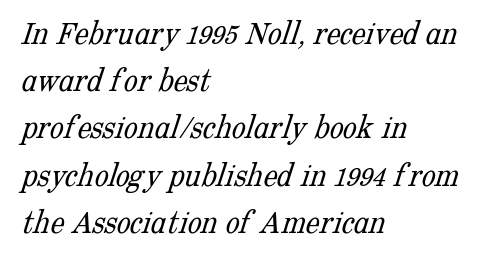
{"serif": "yes", "bold": "no", "weight": "light", "width": "normal", "stroke_contrast": "low", "x_height": "medium", "monospaced": "no", "underline": "no", "align": "left", "line_spacing": "normal", "line_spacing_ratio": 1.35, "letter_spacing": "normal", "letter_spacing_em": 0.0, "glyph_px": 35}
